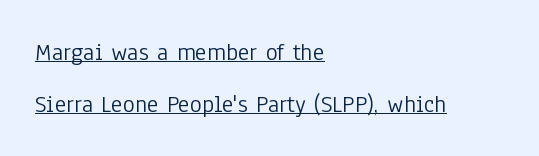
Q: Is the text bold? A: No.
Q: Is the text italic (slanted)? A: No, it is upright.
Q: Is the text underlined? A: Yes.
Q: How is the paragraph aligned? A: Left-aligned.
Q: Is the spacing between letters normal or unusually wide? A: Normal.
Q: Is the spacing between lines tight, normal or loose? A: Loose.
